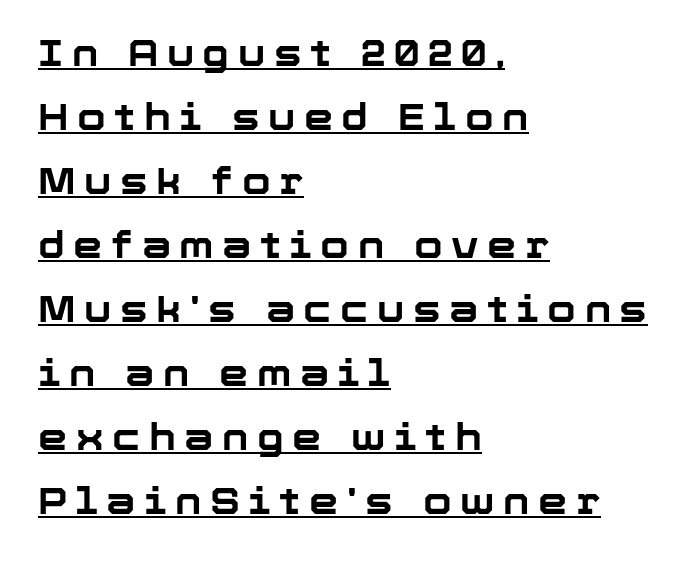
Q: Is the text bold? A: Yes.
Q: Is the text italic (slanted)? A: No, it is upright.
Q: Is the typeface a serif or a sans-serif typeface? A: Sans-serif.
Q: Is the text underlined? A: Yes.
Q: How is the paragraph aligned? A: Left-aligned.
Q: Is the spacing between letters normal or unusually wide? A: Unusually wide.
Q: Width (condensed, normal, or wide)? A: Normal.
Q: Stroke contrast? A: Low.
Q: x-height? A: Medium.
Q: Monospaced? A: No.
